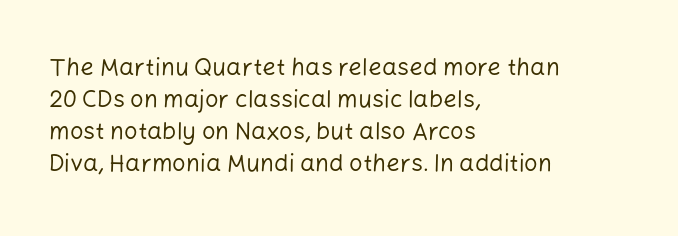
The image shows 24 px text type, upright; set left-aligned, normal line spacing (1.34x), normal letter spacing, not underlined.
